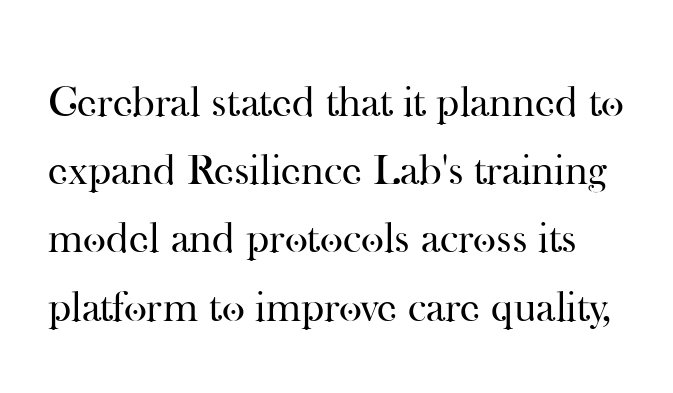
Italic: no, the glyphs are upright roman. The strokes are not fattened; the text isn't bold. The type is set solid horizontally, with unmodified tracking. Does the type have serifs? Yes, each stem ends in a small foot. Letters rest on an invisible, unmarked baseline.
